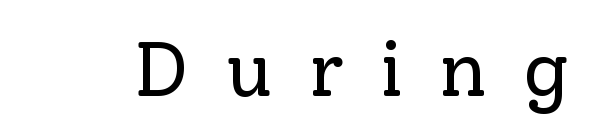
Q: Is the text bold? A: No.
Q: Is the text italic (slanted)? A: No, it is upright.
Q: Is the typeface a serif or a sans-serif typeface? A: Serif.
Q: Is the text underlined? A: No.
Q: Is the spacing between letters normal or unusually wide? A: Unusually wide.
Q: Width (condensed, normal, or wide)? A: Normal.
Q: Stroke contrast? A: Low.
Q: x-height? A: Medium.
Q: Monospaced? A: No.
